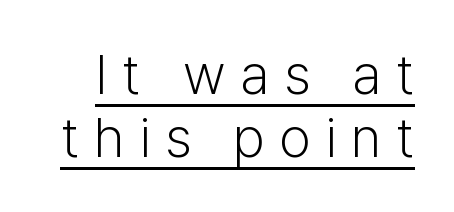
{"serif": "no", "italic": "no", "bold": "no", "weight": "light", "width": "normal", "stroke_contrast": "low", "x_height": "medium", "monospaced": "no", "underline": "yes", "line_spacing": "tight", "line_spacing_ratio": 1.13, "letter_spacing": "wide", "letter_spacing_em": 0.26, "glyph_px": 56}
